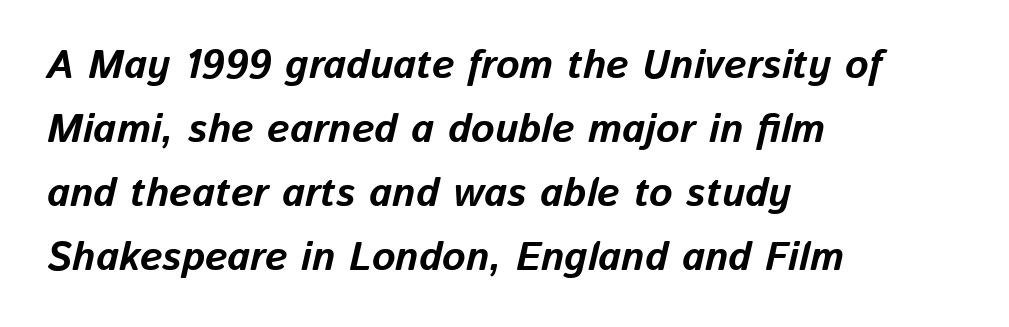
{"italic": "yes", "lean": "right", "slant_degrees": 13, "bold": "yes", "weight": "bold", "width": "normal", "stroke_contrast": "low", "x_height": "medium", "monospaced": "no", "underline": "no", "align": "left", "line_spacing": "normal", "line_spacing_ratio": 1.6, "letter_spacing": "normal", "letter_spacing_em": 0.0, "glyph_px": 40}
